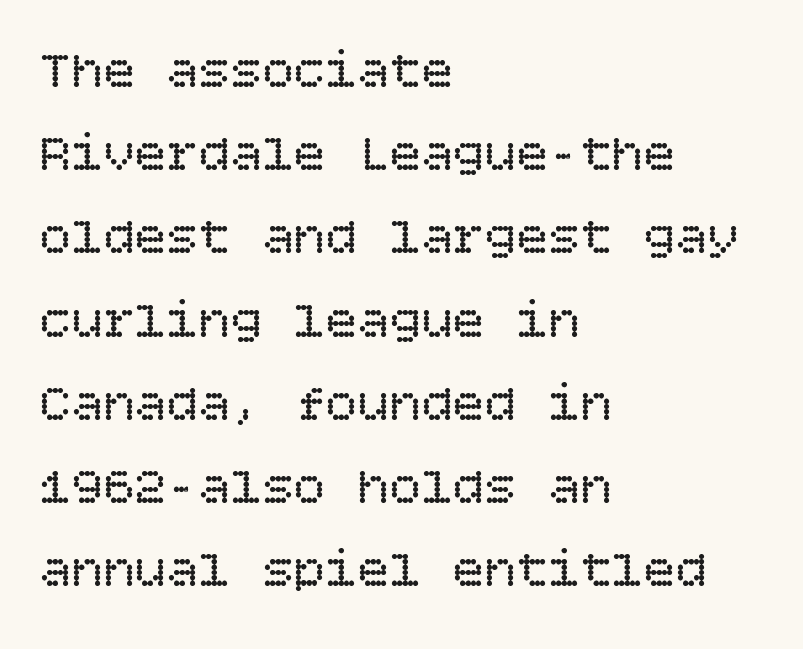
The image shows 53 px regular-weight type, upright; set left-aligned, normal line spacing (1.57x), normal letter spacing, not underlined; low stroke contrast and a large x-height.
